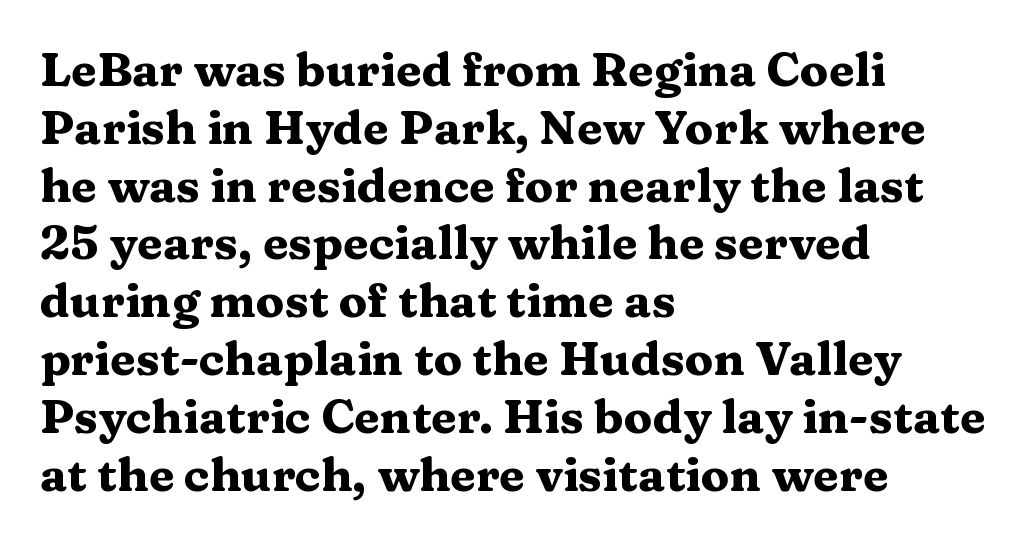
The image shows 47 px heavy, wide serif type, upright; set left-aligned, line spacing 1.23x, normal letter spacing, not underlined; medium stroke contrast and a medium x-height.
